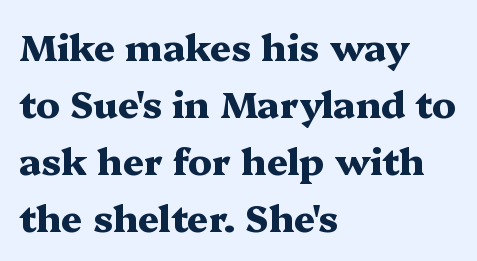
{"serif": "yes", "italic": "no", "bold": "yes", "weight": "heavy", "width": "wide", "stroke_contrast": "medium", "x_height": "medium", "monospaced": "no", "underline": "no", "align": "left", "line_spacing": "normal", "line_spacing_ratio": 1.54, "letter_spacing": "normal", "letter_spacing_em": 0.0, "glyph_px": 37}
